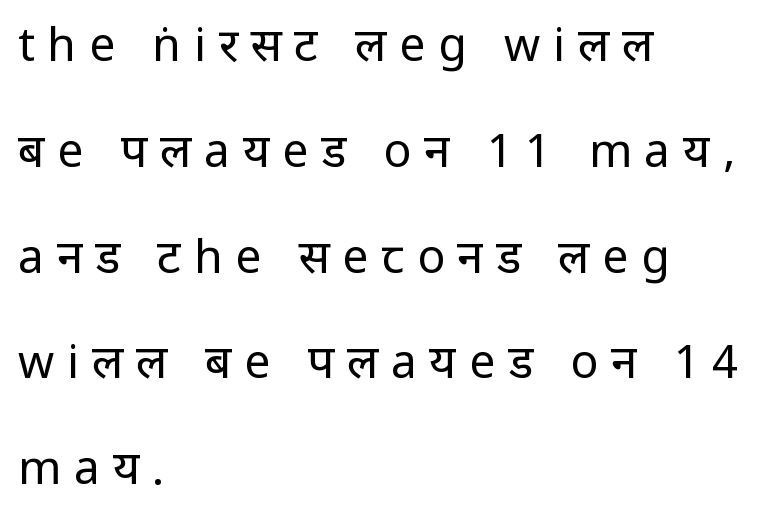
The image shows 46 px regular-weight, condensed sans-serif type, upright; set left-aligned, loose line spacing (2.3x), unusually wide letter spacing (+0.28 em), not underlined; low stroke contrast.
